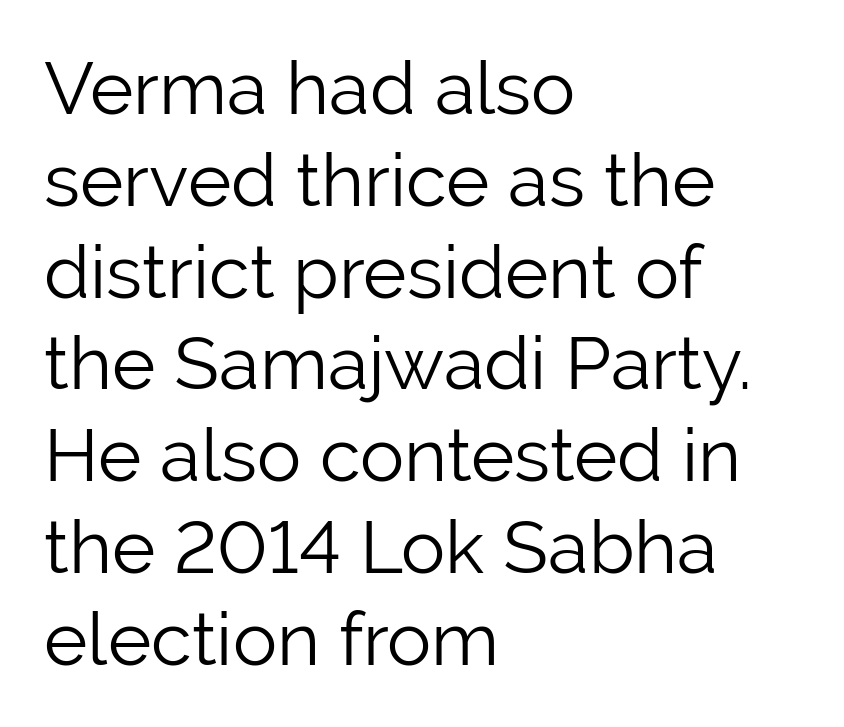
Line beginnings align vertically; line endings do not. A light-to-regular cut is what we see here. The specimen omits any rule beneath the text block's lines. These lines are rendered in a variable-pitch font.
